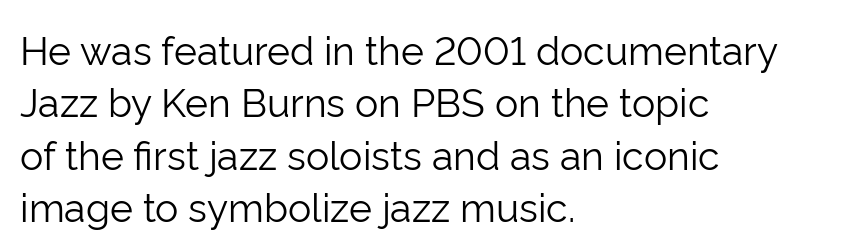
{"serif": "no", "italic": "no", "bold": "no", "weight": "light", "width": "normal", "stroke_contrast": "low", "x_height": "medium", "monospaced": "no", "underline": "no", "align": "left", "line_spacing": "normal", "line_spacing_ratio": 1.34, "letter_spacing": "normal", "letter_spacing_em": 0.0, "glyph_px": 39}
